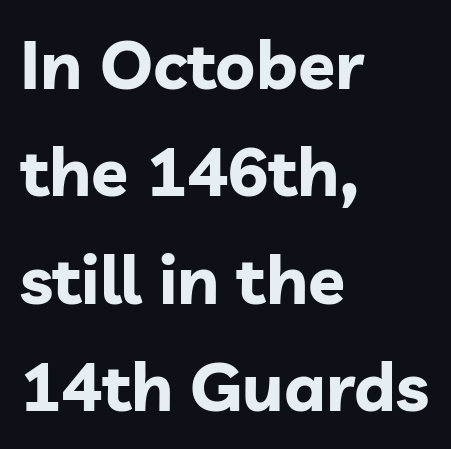
{"serif": "no", "italic": "no", "bold": "yes", "weight": "bold", "width": "normal", "stroke_contrast": "low", "x_height": "medium", "monospaced": "no", "underline": "no", "align": "left", "line_spacing": "normal", "line_spacing_ratio": 1.58, "letter_spacing": "normal", "letter_spacing_em": 0.0, "glyph_px": 68}
